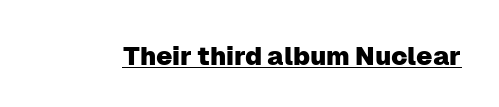
Q: Is the text italic (slanted)? A: No, it is upright.
Q: Is the text underlined? A: Yes.
Q: Is the spacing between letters normal or unusually wide? A: Normal.
